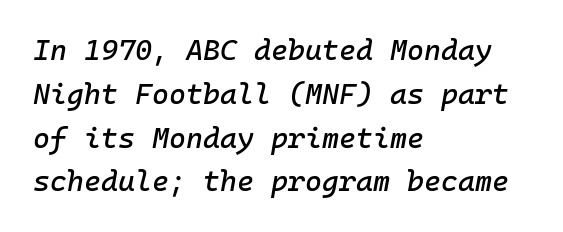
The passage shown has conventional tracking throughout. Line spacing here is normal. Caption: multi-line text, flush left, ragged right. The passage shown is typed in a monospace face where columns stay perfectly aligned.
